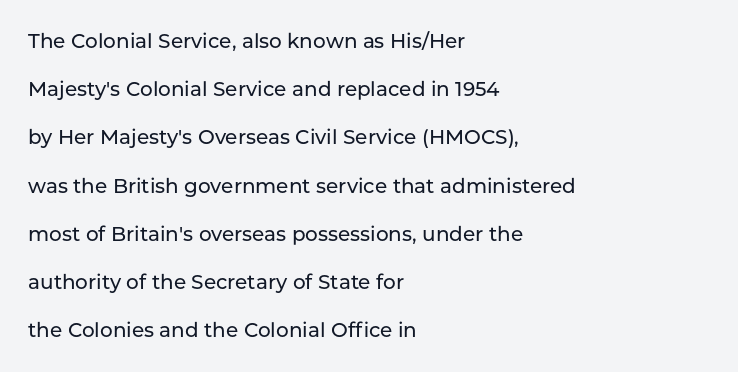
Q: Is the text italic (slanted)? A: No, it is upright.
Q: Is the text underlined? A: No.
Q: How is the paragraph aligned? A: Left-aligned.
Q: Is the spacing between letters normal or unusually wide? A: Normal.
Q: Is the spacing between lines tight, normal or loose? A: Loose.
